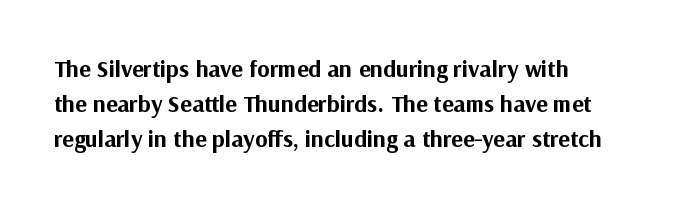
These lines carry a lot of weight — the face is fully bold. Notice how the stems are strictly vertical — no italics here. Inter-character spacing is left at the font's built-in metrics. Has an underline been added? It has not.
